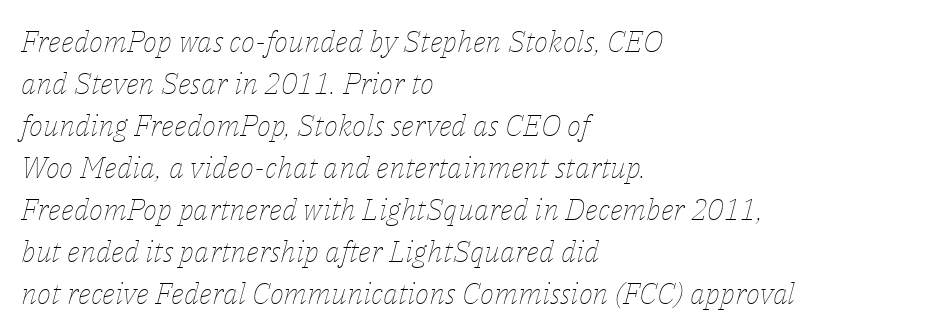
Q: Is the text bold? A: No.
Q: Is the text italic (slanted)? A: Yes, it leans right by about 14 degrees.
Q: Is the text underlined? A: No.
Q: How is the paragraph aligned? A: Left-aligned.
Q: Is the spacing between letters normal or unusually wide? A: Normal.
Q: Is the spacing between lines tight, normal or loose? A: Normal.
Q: Width (condensed, normal, or wide)? A: Normal.
Q: Stroke contrast? A: Low.
Q: x-height? A: Medium.
Q: Monospaced? A: No.
